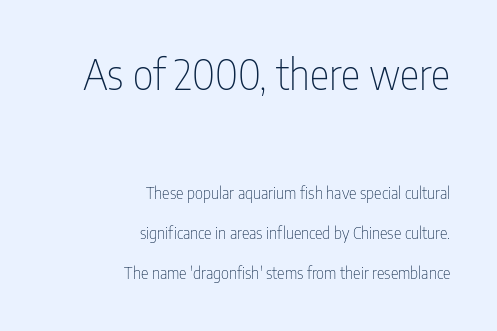
{"serif": "no", "italic": "no", "bold": "no", "weight": "thin", "width": "condensed", "stroke_contrast": "low", "x_height": "medium", "monospaced": "no", "underline": "no", "align": "right", "line_spacing": "loose", "line_spacing_ratio": 2.5, "letter_spacing": "normal", "letter_spacing_em": 0.0, "larger_block": "first", "size_ratio": 2.56, "glyph_px": 41}
